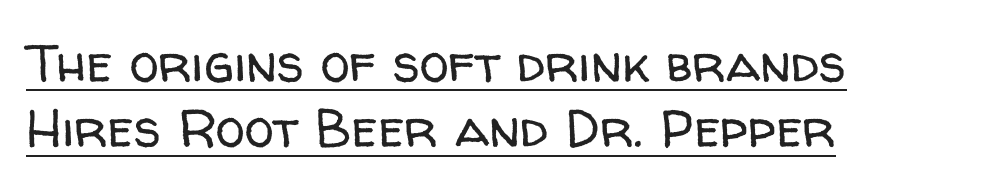
Q: Is the text bold? A: No.
Q: Is the text italic (slanted)? A: No, it is upright.
Q: Is the typeface a serif or a sans-serif typeface? A: Sans-serif.
Q: Is the text underlined? A: Yes.
Q: How is the paragraph aligned? A: Left-aligned.
Q: Is the spacing between letters normal or unusually wide? A: Normal.
Q: Width (condensed, normal, or wide)? A: Normal.
Q: Stroke contrast? A: Low.
Q: x-height? A: Medium.
Q: Monospaced? A: No.
